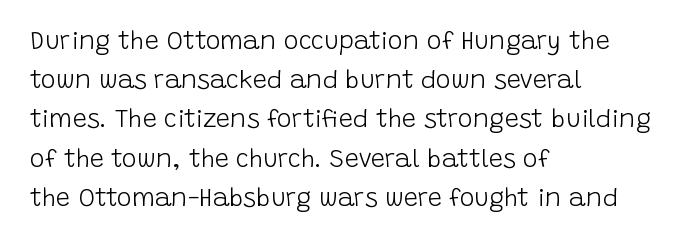
Is this a heavy cut? Hardly; it is regular or lighter. In CSS terms this would be text-align: left. Words appear dense and cohesive because spacing is normal. The gap between lines stays unmarked. Reading down the column, the eye jumps a familiar distance to each next line. This is roman type, the default non-slanted kind.
